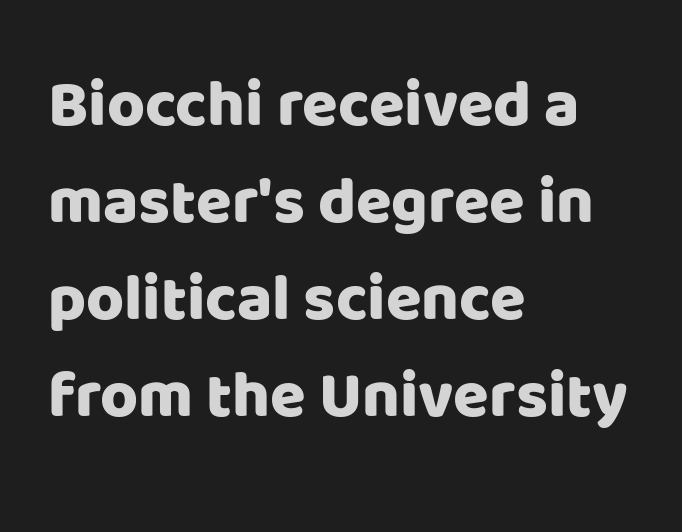
The rendering uses natural spacing where letterforms have individual widths. Words float on clear page, feet unadorned. You can tell from the bare stems that sans-serif type was used. Short note: letters normally spaced. Notice how the passage keeps a crisp vertical edge on the left only. This sample keeps an unexceptional amount of space between lines.
